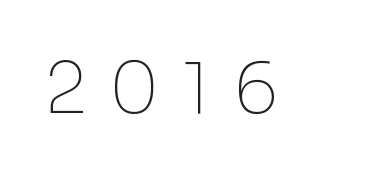
The image shows 71 px thin sans-serif type, upright; set unusually wide letter spacing (+0.31 em), not underlined; low stroke contrast and a medium x-height.
